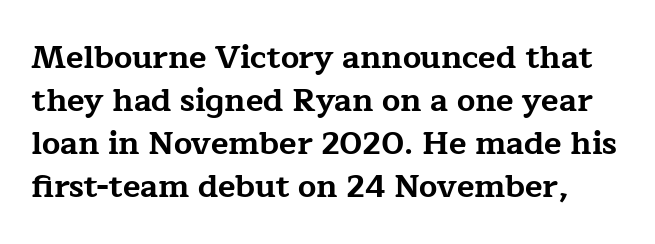
{"serif": "yes", "italic": "no", "bold": "yes", "weight": "bold", "width": "wide", "stroke_contrast": "low", "x_height": "medium", "monospaced": "no", "underline": "no", "line_spacing": "normal", "line_spacing_ratio": 1.34, "letter_spacing": "normal", "letter_spacing_em": 0.0, "glyph_px": 32}
